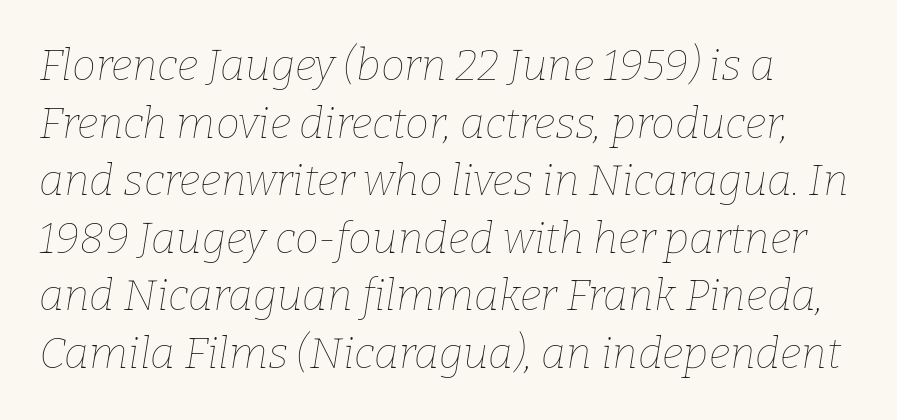
{"italic": "yes", "lean": "right", "slant_degrees": 9, "bold": "no", "weight": "thin", "width": "normal", "stroke_contrast": "low", "x_height": "medium", "monospaced": "no", "underline": "no", "align": "left", "line_spacing": "normal", "line_spacing_ratio": 1.34, "letter_spacing": "normal", "letter_spacing_em": 0.0, "glyph_px": 43}
